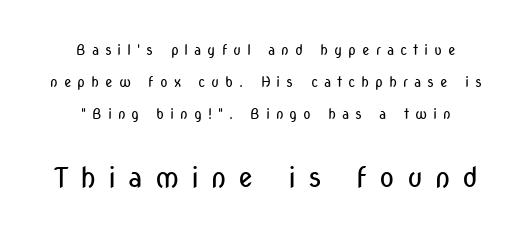
{"serif": "no", "italic": "no", "bold": "no", "weight": "regular", "width": "condensed", "stroke_contrast": "low", "x_height": "medium", "monospaced": "no", "underline": "no", "align": "center", "line_spacing": "loose", "line_spacing_ratio": 2.3, "letter_spacing": "wide", "letter_spacing_em": 0.42, "larger_block": "second", "size_ratio": 2.0, "glyph_px": 28}
